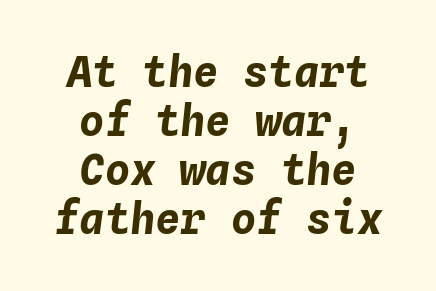
Is the block centered? Yes — each line is placed symmetrically about the middle. The whole block is typeset with a tilt. A typesetter would call this monospace, since all characters share one set width. Weight check: bold — yes, fully. Is the letter spacing exaggerated? No — it looks like the ordinary default.
